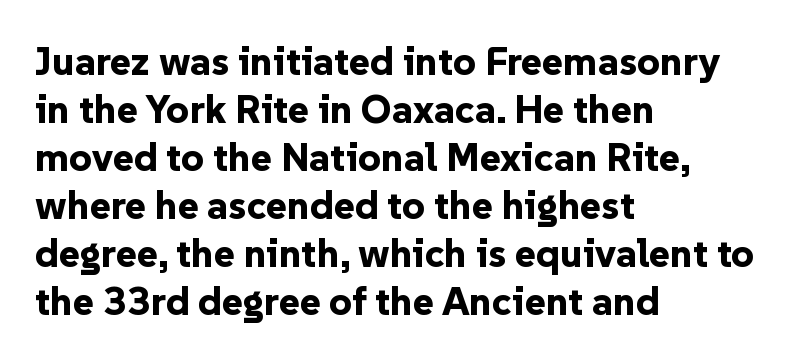
{"serif": "no", "italic": "no", "bold": "yes", "weight": "bold", "width": "normal", "stroke_contrast": "low", "x_height": "medium", "monospaced": "no", "underline": "no", "align": "left", "line_spacing_ratio": 1.2, "letter_spacing": "normal", "letter_spacing_em": 0.0, "glyph_px": 40}
